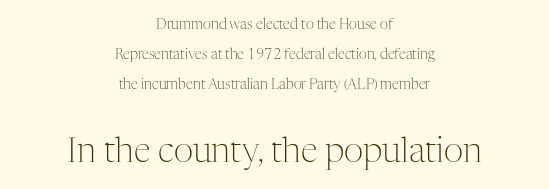
Q: Is the text bold? A: No.
Q: Is the text italic (slanted)? A: No, it is upright.
Q: Is the typeface a serif or a sans-serif typeface? A: Serif.
Q: Is the text underlined? A: No.
Q: How is the paragraph aligned? A: Centered.
Q: Is the spacing between letters normal or unusually wide? A: Normal.
Q: Is the spacing between lines tight, normal or loose? A: Loose.
Q: Which block of text is set in a larger size, the first (top) or the second (bottom)? A: The second (bottom) one.
Q: Width (condensed, normal, or wide)? A: Normal.
Q: Stroke contrast? A: Medium.
Q: x-height? A: Medium.
Q: Monospaced? A: No.
